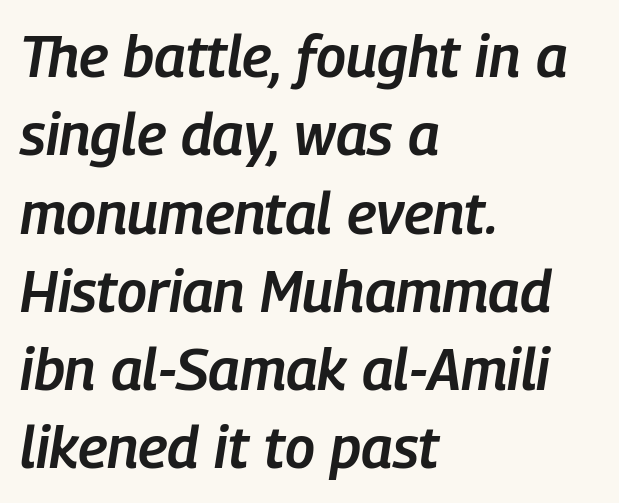
The image shows 58 px semibold, condensed type, italic (leaning right); set left-aligned, normal line spacing (1.35x), normal letter spacing, not underlined; low stroke contrast and a medium x-height.
